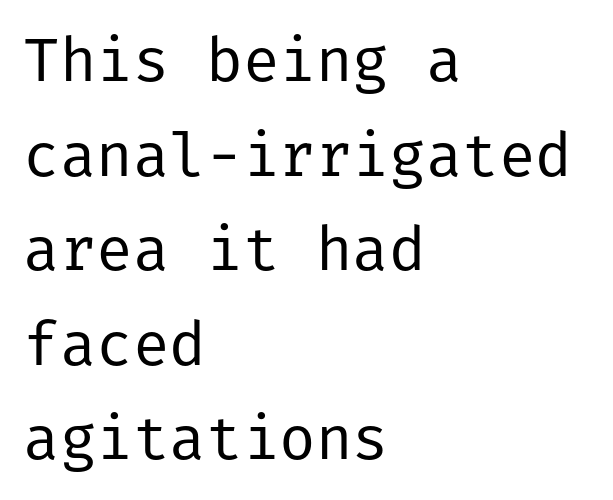
The image shows 61 px regular-weight sans-serif type, upright; set left-aligned, normal line spacing (1.55x), normal letter spacing, not underlined; low stroke contrast and a medium x-height.
